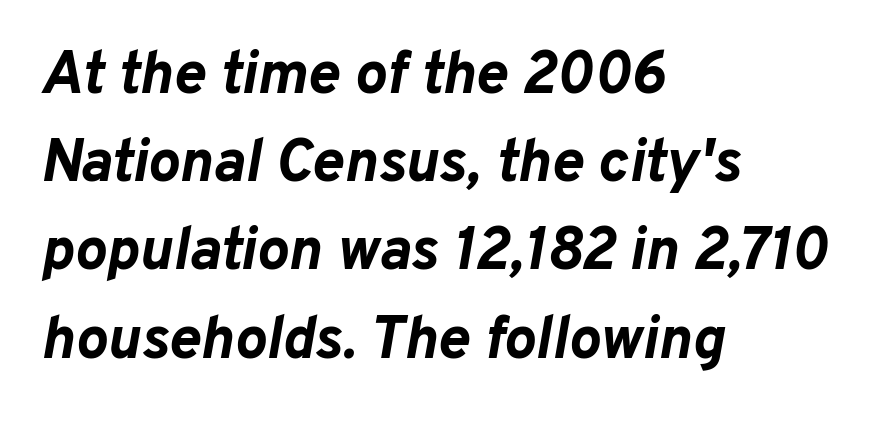
Q: Is the text bold? A: Yes.
Q: Is the text italic (slanted)? A: Yes, it leans right by about 10 degrees.
Q: Is the text underlined? A: No.
Q: How is the paragraph aligned? A: Left-aligned.
Q: Is the spacing between letters normal or unusually wide? A: Normal.
Q: Is the spacing between lines tight, normal or loose? A: Normal.
Q: Width (condensed, normal, or wide)? A: Normal.
Q: Stroke contrast? A: Low.
Q: x-height? A: Medium.
Q: Monospaced? A: No.
